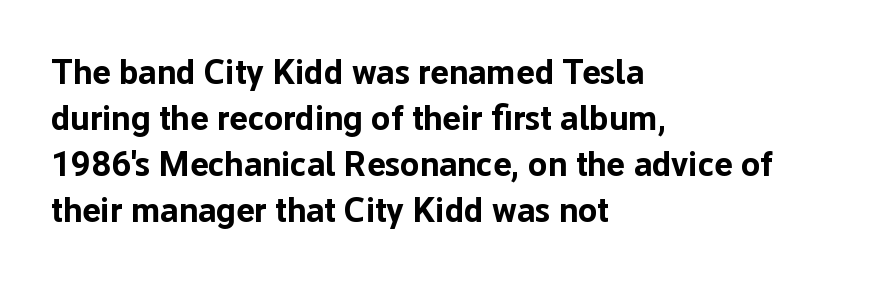
The letters advance in unequal steps, a hallmark of proportional type. Weight: bold. The area under the type is left untouched. Every stem runs plumb, perpendicular to the baseline. A typesetter would call this zero additional tracking.
